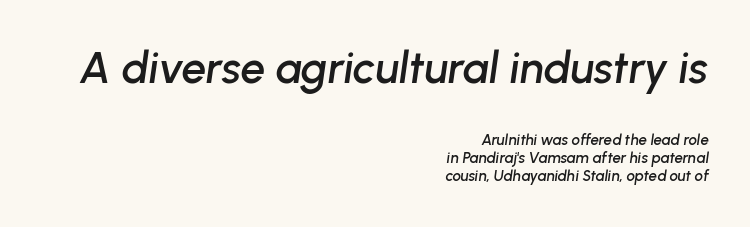
The glyphs look as if they've been sheared to an angle. A student would call this right alignment; a typographer would say flush right, rag left. The gap between lines stays unmarked. This sample has the flowing, uneven cadence of proportional lettering.
